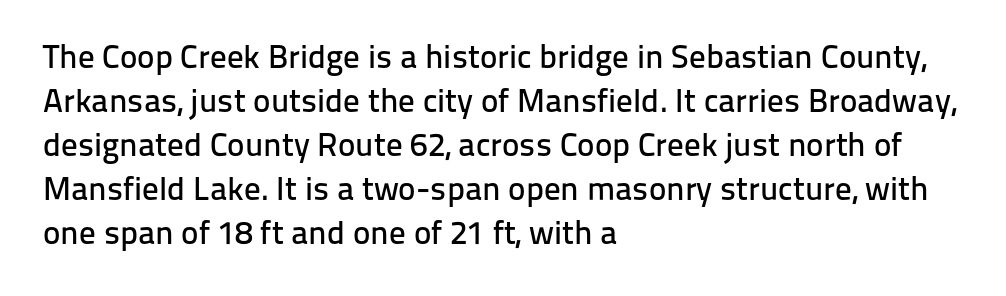
Nope, no serifs anywhere on these letters. Do the letters lean? They stand straight. The rendering anchors every line to the left-hand side. The baseline area is clear.
